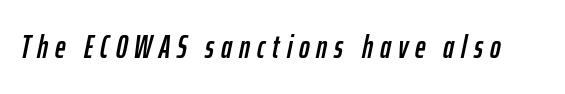
The image shows 32 px condensed type, italic (leaning right); set unusually wide letter spacing (+0.22 em), not underlined; low stroke contrast and a medium x-height.
